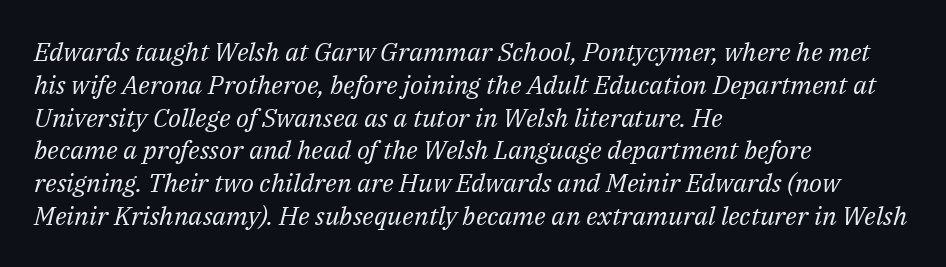
{"italic": "yes", "lean": "right", "slant_degrees": 14, "bold": "no", "underline": "no", "align": "left", "line_spacing": "normal", "line_spacing_ratio": 1.26, "letter_spacing": "normal", "letter_spacing_em": 0.0, "glyph_px": 26}
